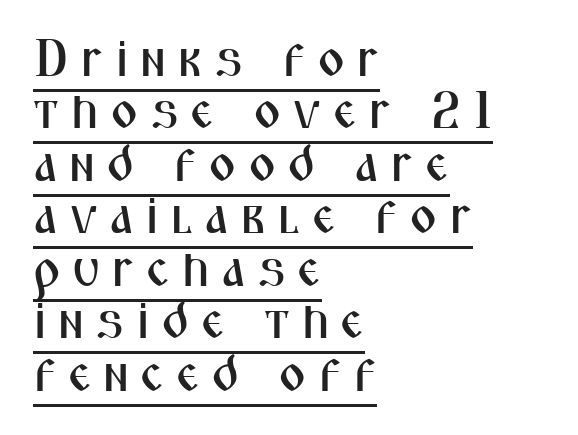
{"serif": "no", "italic": "no", "width": "condensed", "stroke_contrast": "medium", "x_height": "medium", "monospaced": "no", "underline": "yes", "align": "left", "line_spacing": "tight", "line_spacing_ratio": 0.99, "letter_spacing": "wide", "letter_spacing_em": 0.21, "glyph_px": 53}
